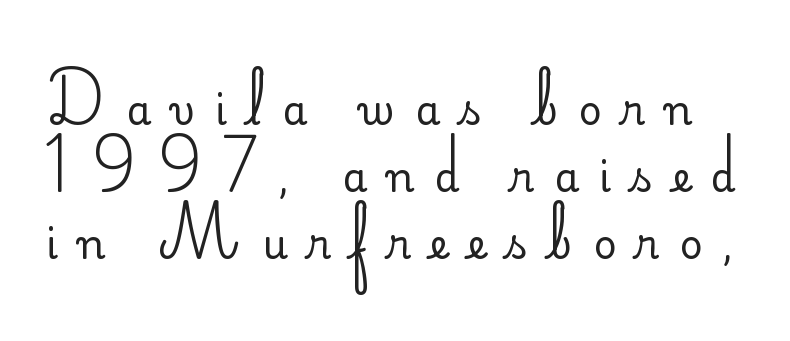
{"serif": "no", "italic": "no", "bold": "no", "weight": "regular", "width": "normal", "stroke_contrast": "low", "x_height": "small", "monospaced": "no", "underline": "no", "line_spacing": "normal", "line_spacing_ratio": 1.67, "letter_spacing": "wide", "letter_spacing_em": 0.5, "glyph_px": 40}
